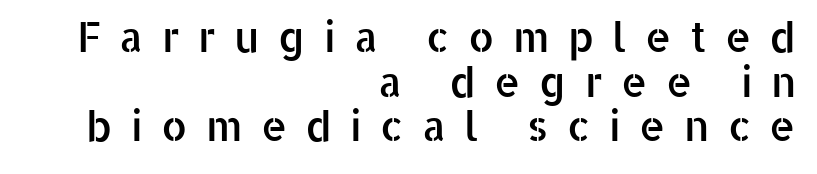
The image shows 41 px sans-serif type, upright; set right-aligned, tight line spacing (1.09x), unusually wide letter spacing (+0.45 em), not underlined; low stroke contrast and a medium x-height.
